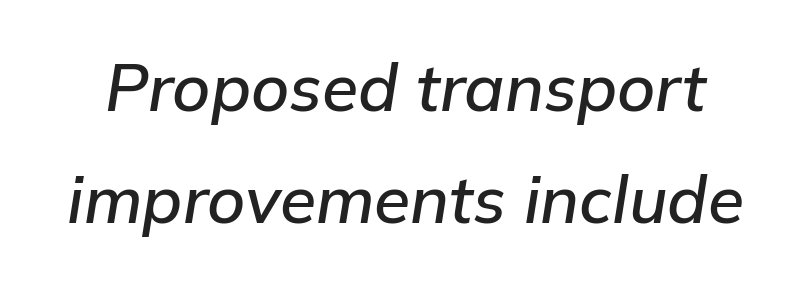
Does the leading feel generous? No, just average. You can tell it's italic because the verticals aren't actually vertical. Glance below the letters and you will spot only blank space. This sample has the flowing, uneven cadence of proportional lettering. Here the glyphs are tracked normally, forming tight word shapes.
